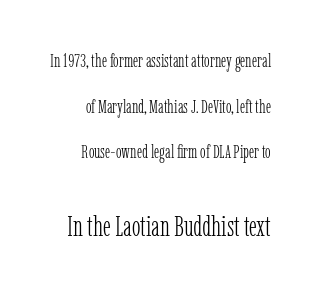
Q: Is the text bold? A: No.
Q: Is the text italic (slanted)? A: No, it is upright.
Q: Is the typeface a serif or a sans-serif typeface? A: Serif.
Q: Is the text underlined? A: No.
Q: Is the spacing between letters normal or unusually wide? A: Normal.
Q: Is the spacing between lines tight, normal or loose? A: Loose.
Q: Which block of text is set in a larger size, the first (top) or the second (bottom)? A: The second (bottom) one.
Q: Width (condensed, normal, or wide)? A: Condensed.
Q: Stroke contrast? A: Low.
Q: x-height? A: Medium.
Q: Monospaced? A: No.
